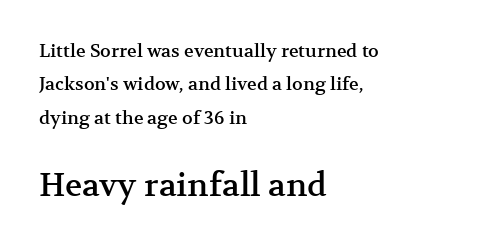
The image shows 32 px serif type, upright; set left-aligned, line spacing 1.85x, normal letter spacing, not underlined; the second (bottom) block is 1.78x larger; medium stroke contrast and a medium x-height.
